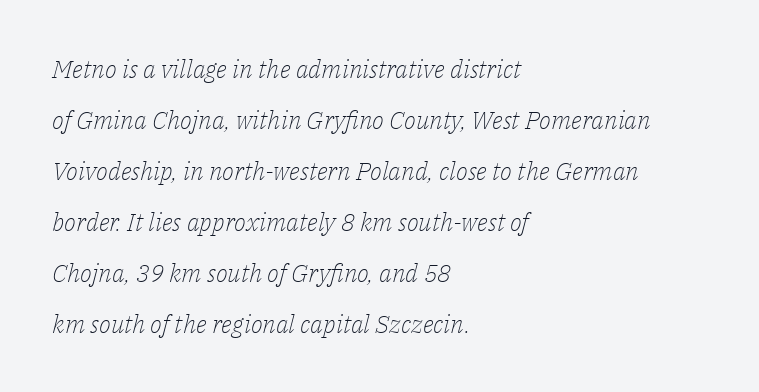
Q: Is the text bold? A: No.
Q: Is the text italic (slanted)? A: Yes, it leans right by about 14 degrees.
Q: Is the text underlined? A: No.
Q: How is the paragraph aligned? A: Left-aligned.
Q: Is the spacing between letters normal or unusually wide? A: Normal.
Q: Is the spacing between lines tight, normal or loose? A: Loose.
